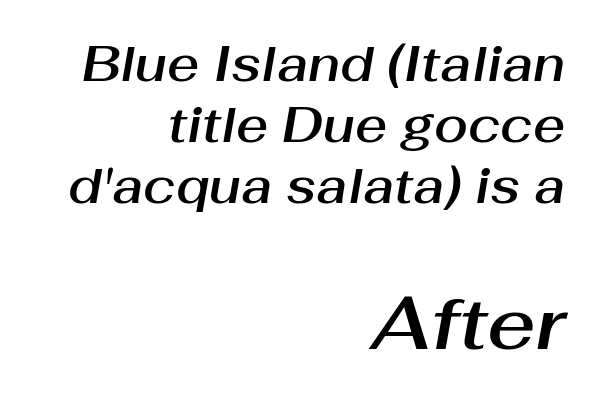
Compared with typical body copy, the letter spacing here is the same. The face used here is proportionally spaced, like ordinary book or web type. If you drew a ruler down the right edge, every line would touch it. The block sitting lower on the canvas is the one with enlarged characters. These lines were composed using italics.
